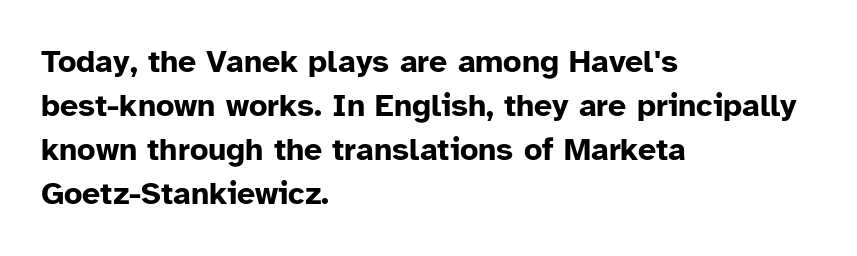
Q: Is the text bold? A: Yes.
Q: Is the text italic (slanted)? A: No, it is upright.
Q: Is the typeface a serif or a sans-serif typeface? A: Sans-serif.
Q: Is the text underlined? A: No.
Q: How is the paragraph aligned? A: Left-aligned.
Q: Is the spacing between letters normal or unusually wide? A: Normal.
Q: Is the spacing between lines tight, normal or loose? A: Normal.
Q: Width (condensed, normal, or wide)? A: Normal.
Q: Stroke contrast? A: Low.
Q: x-height? A: Medium.
Q: Monospaced? A: No.
